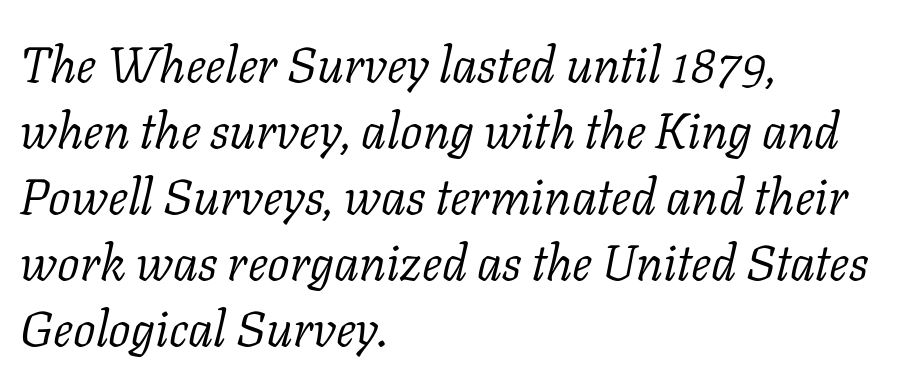
The image shows 50 px light serif type, italic (leaning right); set left-aligned, normal line spacing (1.32x), normal letter spacing, not underlined; low stroke contrast and a medium x-height.
